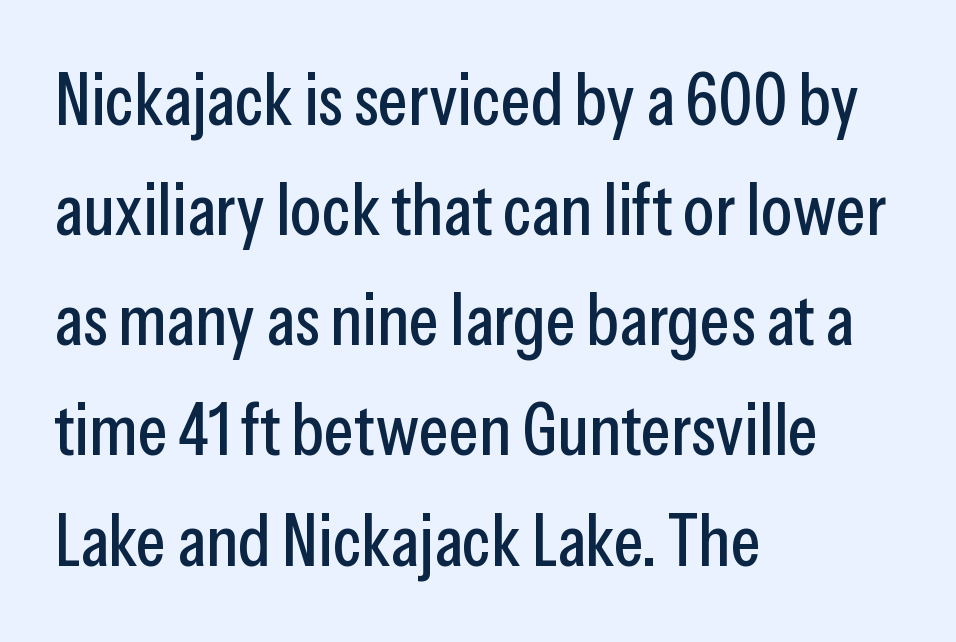
Q: Is the text italic (slanted)? A: No, it is upright.
Q: Is the typeface a serif or a sans-serif typeface? A: Sans-serif.
Q: Is the text underlined? A: No.
Q: How is the paragraph aligned? A: Left-aligned.
Q: Is the spacing between letters normal or unusually wide? A: Normal.
Q: Is the spacing between lines tight, normal or loose? A: Normal.
Q: Width (condensed, normal, or wide)? A: Condensed.
Q: Stroke contrast? A: Low.
Q: x-height? A: Medium.
Q: Monospaced? A: No.
